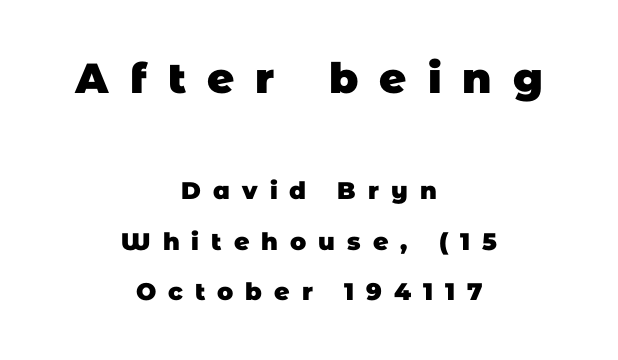
Q: Is the text bold? A: Yes.
Q: Is the typeface a serif or a sans-serif typeface? A: Sans-serif.
Q: Is the text underlined? A: No.
Q: How is the paragraph aligned? A: Centered.
Q: Is the spacing between letters normal or unusually wide? A: Unusually wide.
Q: Is the spacing between lines tight, normal or loose? A: Loose.
Q: Which block of text is set in a larger size, the first (top) or the second (bottom)? A: The first (top) one.
Q: Width (condensed, normal, or wide)? A: Normal.
Q: Stroke contrast? A: Low.
Q: x-height? A: Large.
Q: Monospaced? A: No.
